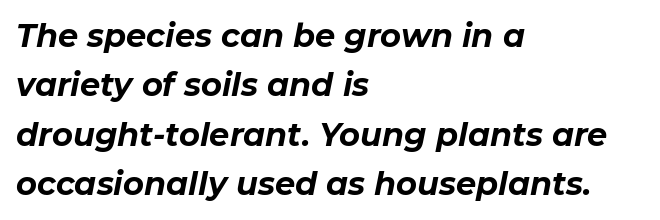
Q: Is the text bold? A: Yes.
Q: Is the text italic (slanted)? A: Yes, it leans right by about 11 degrees.
Q: Is the text underlined? A: No.
Q: How is the paragraph aligned? A: Left-aligned.
Q: Is the spacing between letters normal or unusually wide? A: Normal.
Q: Is the spacing between lines tight, normal or loose? A: Normal.
Q: Width (condensed, normal, or wide)? A: Normal.
Q: Stroke contrast? A: Low.
Q: x-height? A: Medium.
Q: Monospaced? A: No.
